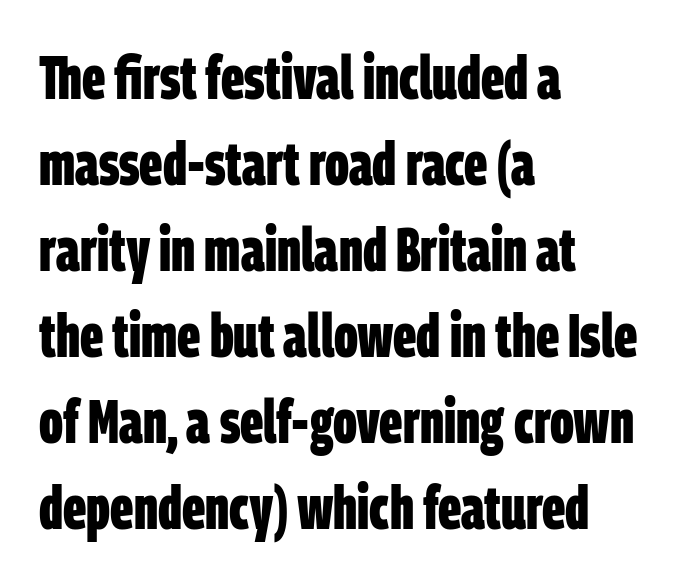
The image shows 61 px bold, condensed sans-serif type; set left-aligned, normal line spacing (1.41x), normal letter spacing, not underlined; low stroke contrast and a large x-height.
